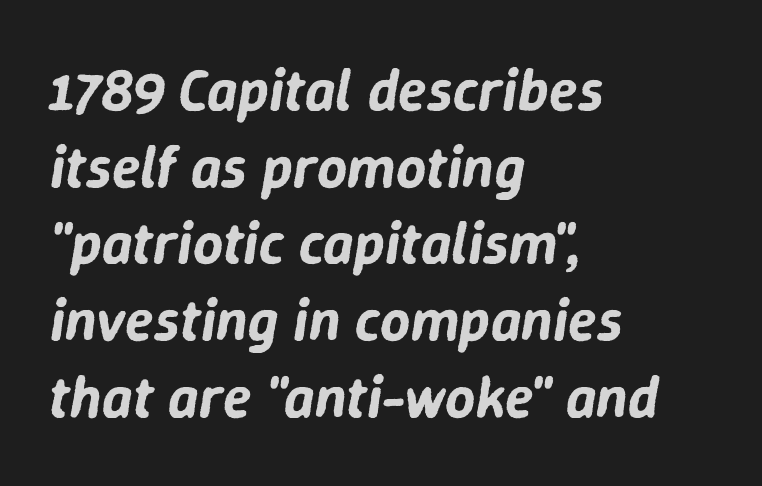
Think of a printed novel: that variable character pitch is what you see here. Nobody drew a line under any word here. The line texture is even and compact thanks to regular tracking. The rendering anchors every line to the left-hand side. Leading matches the norm, producing a regular column. The whole block is typeset with a tilt.
